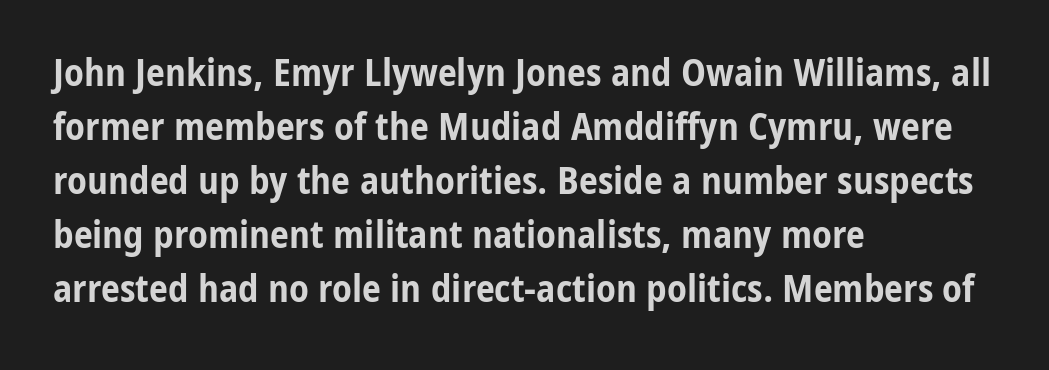
Q: Is the text bold? A: Yes.
Q: Is the text italic (slanted)? A: No, it is upright.
Q: Is the typeface a serif or a sans-serif typeface? A: Sans-serif.
Q: Is the text underlined? A: No.
Q: How is the paragraph aligned? A: Left-aligned.
Q: Is the spacing between letters normal or unusually wide? A: Normal.
Q: Is the spacing between lines tight, normal or loose? A: Normal.
Q: Width (condensed, normal, or wide)? A: Condensed.
Q: Stroke contrast? A: Low.
Q: x-height? A: Medium.
Q: Monospaced? A: No.
